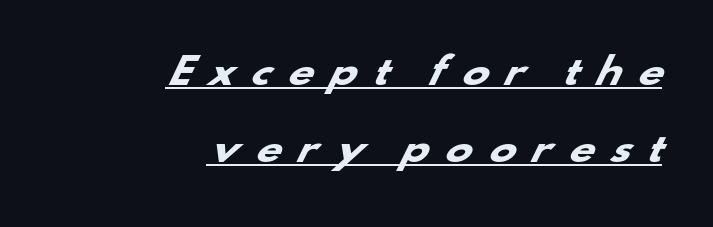
{"serif": "no", "bold": "yes", "weight": "heavy", "width": "wide", "stroke_contrast": "low", "x_height": "small", "monospaced": "no", "underline": "yes", "align": "right", "line_spacing": "loose", "line_spacing_ratio": 2.13, "letter_spacing": "wide", "letter_spacing_em": 0.41, "glyph_px": 36}
